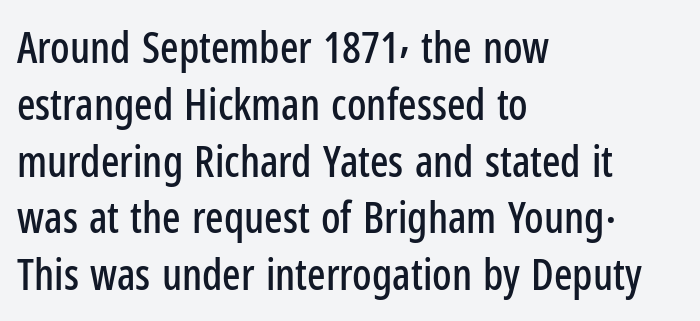
Q: Is the text italic (slanted)? A: No, it is upright.
Q: Is the typeface a serif or a sans-serif typeface? A: Sans-serif.
Q: Is the text underlined? A: No.
Q: How is the paragraph aligned? A: Left-aligned.
Q: Is the spacing between letters normal or unusually wide? A: Normal.
Q: Is the spacing between lines tight, normal or loose? A: Normal.
Q: Width (condensed, normal, or wide)? A: Condensed.
Q: Stroke contrast? A: Low.
Q: x-height? A: Medium.
Q: Monospaced? A: No.
